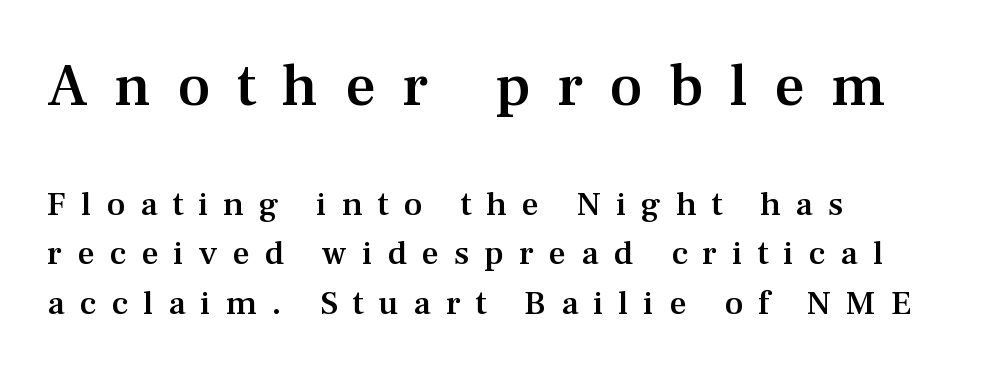
The image shows 60 px semibold serif type, upright; set left-aligned, normal line spacing (1.45x), unusually wide letter spacing (+0.44 em), not underlined; the first (top) block is 1.76x larger; medium stroke contrast and a medium x-height.
